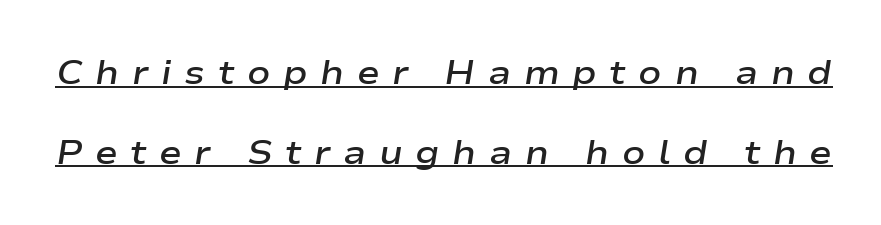
Q: Is the text bold? A: Semi-bold.
Q: Is the text italic (slanted)? A: Yes, it leans right by about 9 degrees.
Q: Is the text underlined? A: Yes.
Q: Is the spacing between letters normal or unusually wide? A: Unusually wide.
Q: Is the spacing between lines tight, normal or loose? A: Loose.
Q: Width (condensed, normal, or wide)? A: Wide.
Q: Stroke contrast? A: Low.
Q: x-height? A: Medium.
Q: Monospaced? A: No.
